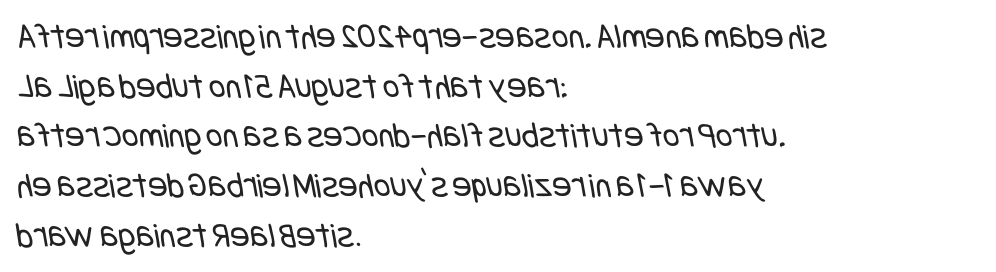
{"serif": "no", "bold": "no", "weight": "regular", "width": "condensed", "stroke_contrast": "low", "x_height": "large", "underline": "no", "align": "left", "line_spacing": "normal", "line_spacing_ratio": 1.38, "letter_spacing": "normal", "letter_spacing_em": 0.0, "glyph_px": 36}
